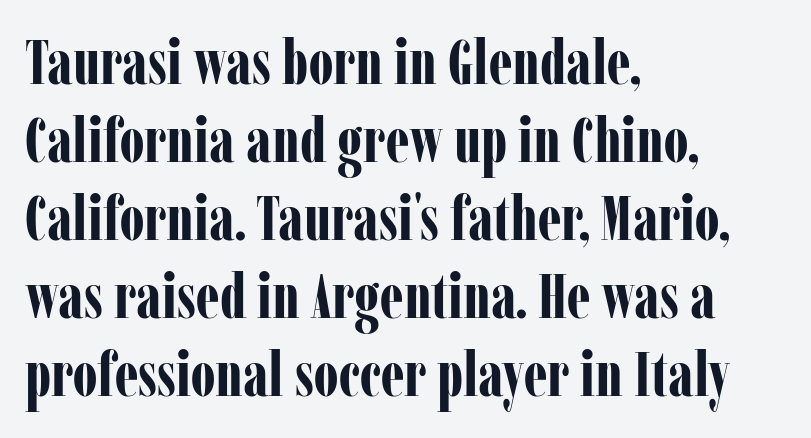
The image shows 62 px bold, condensed serif type, upright; set left-aligned, normal line spacing (1.26x), normal letter spacing, not underlined; low stroke contrast and a medium x-height.
